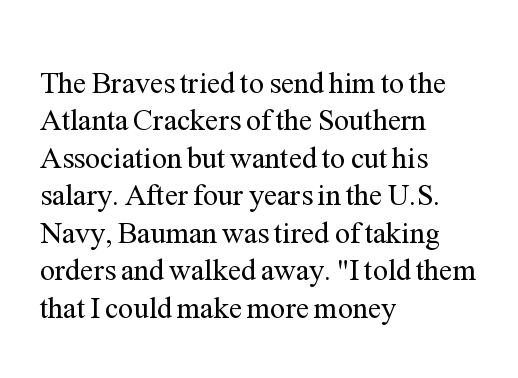
{"serif": "yes", "italic": "no", "bold": "no", "weight": "regular", "width": "normal", "stroke_contrast": "medium", "x_height": "medium", "monospaced": "no", "underline": "no", "align": "left", "line_spacing": "normal", "line_spacing_ratio": 1.25, "letter_spacing": "normal", "letter_spacing_em": 0.0, "glyph_px": 30}
